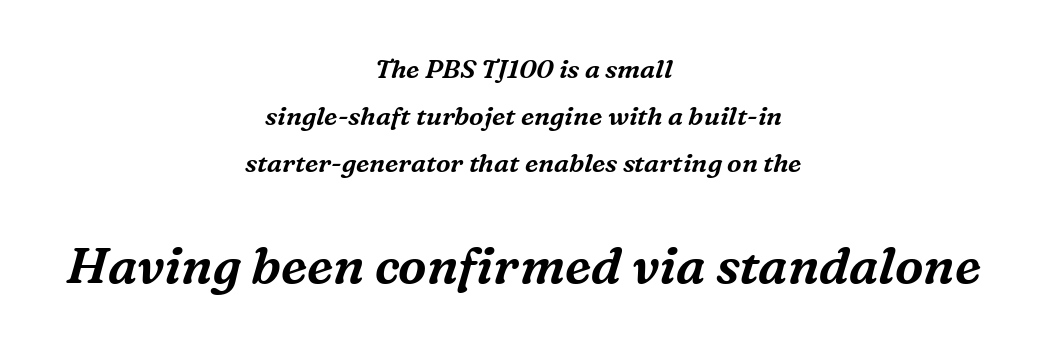
A typesetter would label this face a serif. Reading down the block, each line starts at a different indent, mirrored at its end. Which chunk is bigger? The second one — the bottom block dwarfs the top. Think of a printed novel: that variable character pitch is what you see here. Each row of text sits above clean, open space.
